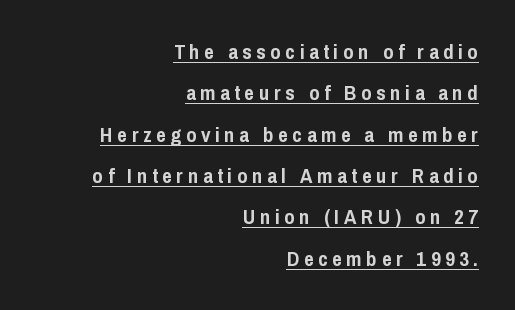
Q: Is the text bold? A: Yes.
Q: Is the text italic (slanted)? A: No, it is upright.
Q: Is the text underlined? A: Yes.
Q: How is the paragraph aligned? A: Right-aligned.
Q: Is the spacing between letters normal or unusually wide? A: Unusually wide.
Q: Is the spacing between lines tight, normal or loose? A: Loose.
